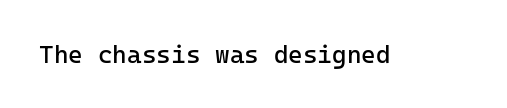
The image shows 25 px text type, upright; set normal letter spacing, not underlined.
